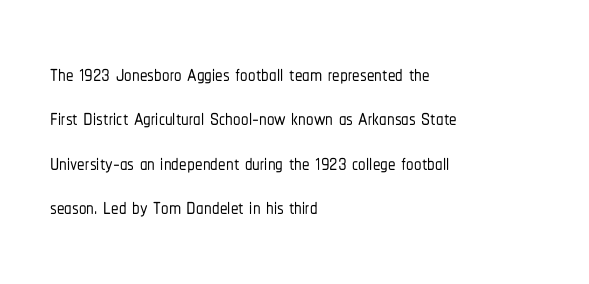
Q: Is the text italic (slanted)? A: No, it is upright.
Q: Is the typeface a serif or a sans-serif typeface? A: Sans-serif.
Q: Is the text underlined? A: No.
Q: How is the paragraph aligned? A: Left-aligned.
Q: Is the spacing between letters normal or unusually wide? A: Normal.
Q: Is the spacing between lines tight, normal or loose? A: Normal.
Q: Width (condensed, normal, or wide)? A: Condensed.
Q: Stroke contrast? A: Low.
Q: x-height? A: Medium.
Q: Monospaced? A: No.
